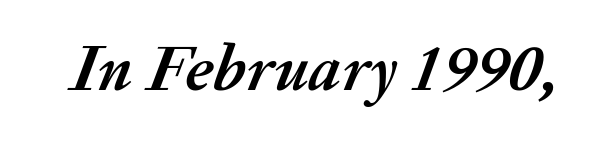
The image shows 66 px semibold type, italic (leaning right); set normal letter spacing, not underlined; medium stroke contrast and a medium x-height.
